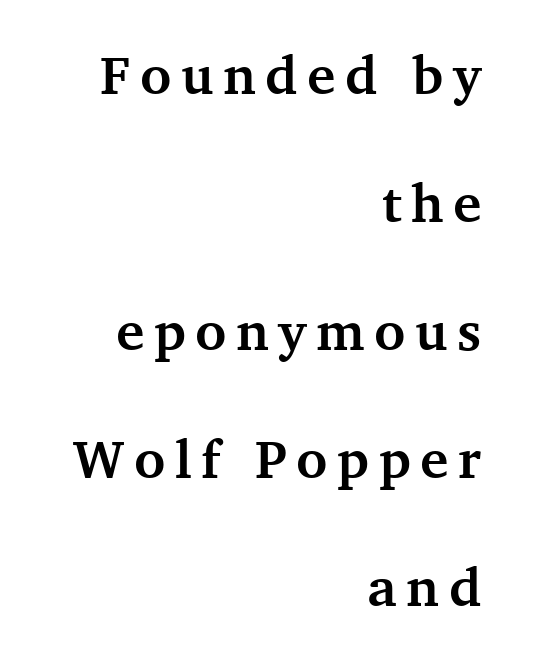
Note: serifs present on the glyphs. The compositor pushed each line to the right boundary. Emphasis by weight is at full strength: bold. Widely set lines give the paragraph a tall, airy silhouette.
